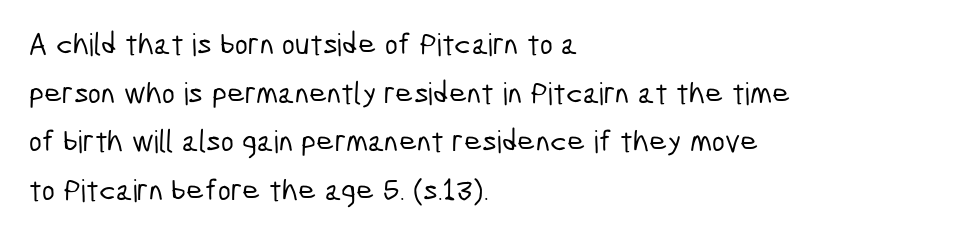
The image shows 31 px condensed sans-serif type; set left-aligned, normal line spacing (1.57x), normal letter spacing, not underlined; low stroke contrast and a medium x-height.
